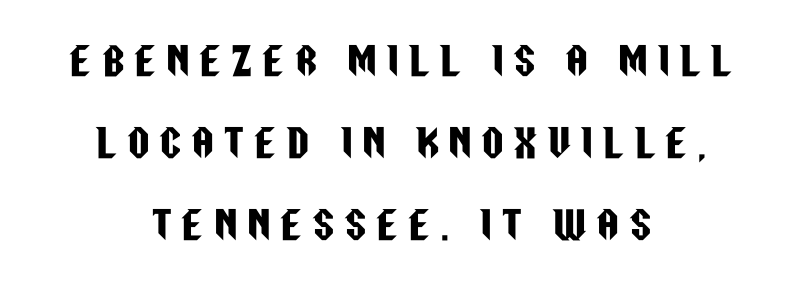
{"serif": "no", "italic": "no", "width": "condensed", "stroke_contrast": "low", "x_height": "large", "monospaced": "no", "underline": "no", "align": "center", "line_spacing": "loose", "line_spacing_ratio": 2.21, "letter_spacing": "wide", "letter_spacing_em": 0.3, "glyph_px": 37}
